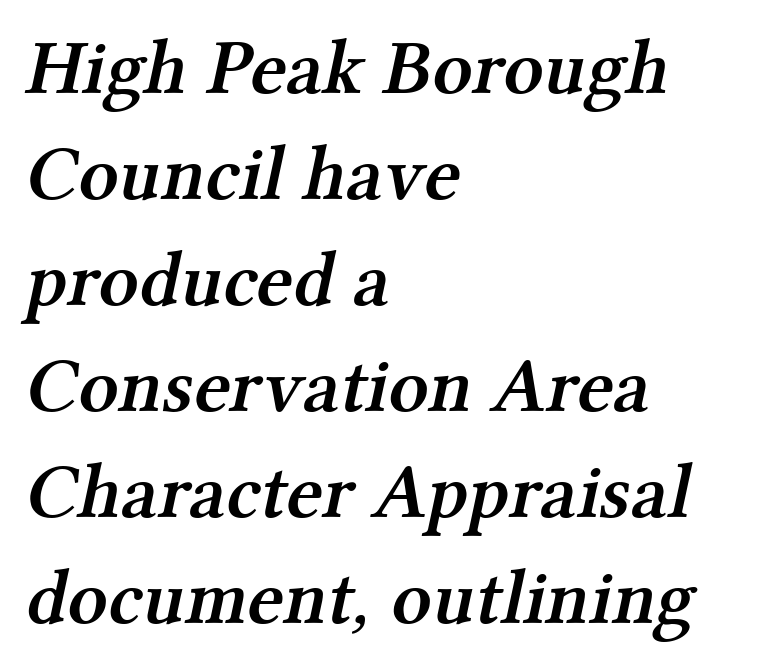
The strokes are fattened partway — semibold, not bold. One glance says typical: line gaps are just what's usual. Is this a sans? No — the strokes have serifs. Just letters on the line, the space beneath them empty. Each letter keeps its own natural width here, so spacing adapts to shape. The type is set solid horizontally, with unmodified tracking.
